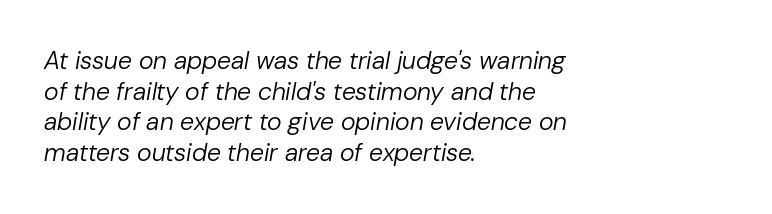
The image shows 25 px text type, italic (leaning right); set left-aligned, line spacing 1.23x, normal letter spacing, not underlined.
